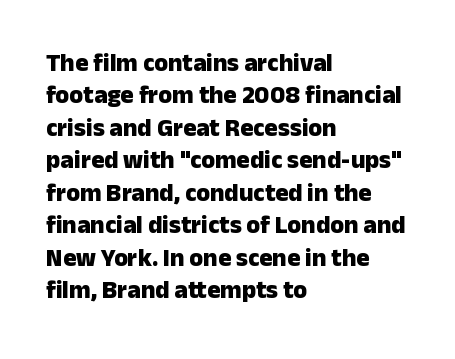
{"italic": "no", "bold": "yes", "underline": "no", "align": "left", "line_spacing": "normal", "line_spacing_ratio": 1.3, "letter_spacing": "normal", "letter_spacing_em": 0.0, "glyph_px": 25}
